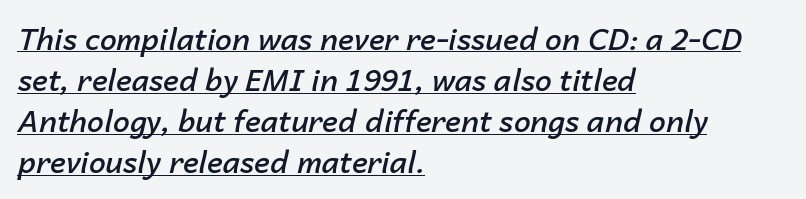
{"italic": "yes", "lean": "right", "slant_degrees": 14, "bold": "semi", "weight": "semibold", "width": "normal", "stroke_contrast": "low", "x_height": "medium", "monospaced": "no", "underline": "yes", "align": "left", "line_spacing": "normal", "line_spacing_ratio": 1.37, "letter_spacing": "normal", "letter_spacing_em": 0.0, "glyph_px": 30}
